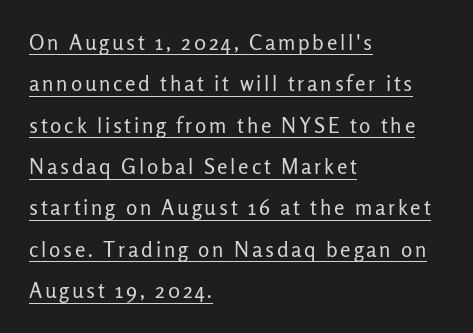
{"italic": "no", "bold": "no", "underline": "yes", "align": "left", "line_spacing": "loose", "line_spacing_ratio": 1.97, "glyph_px": 21}
